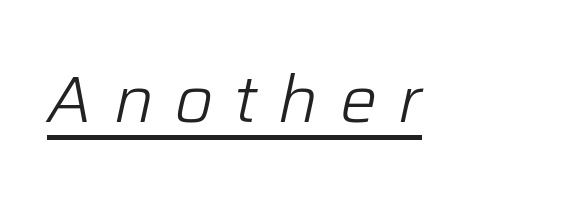
Short note: letters widely spaced. Each letter keeps its own natural width here, so spacing adapts to shape. Looking at the ascenders, they clearly lean. Counters stay open thanks to moderate or lighter strokes.
